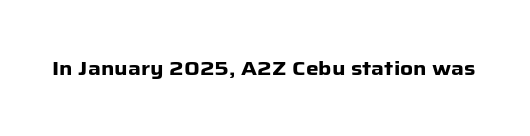
{"italic": "no", "bold": "yes", "underline": "no", "letter_spacing": "normal", "letter_spacing_em": 0.0, "glyph_px": 20}
